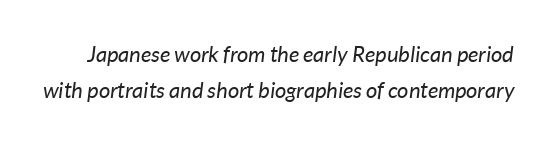
Q: Is the text bold? A: No.
Q: Is the text italic (slanted)? A: Yes, it leans right by about 7 degrees.
Q: Is the text underlined? A: No.
Q: Is the spacing between letters normal or unusually wide? A: Normal.
Q: Is the spacing between lines tight, normal or loose? A: Normal.
